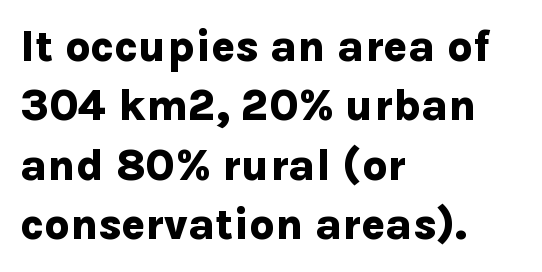
Successive baselines arrive at the customary interval. Italic: no, the glyphs are upright roman. Each letter keeps its own natural width here, so spacing adapts to shape. The space directly below the letters is spotless. Heavy-handed strokes throughout: this text is bold.
